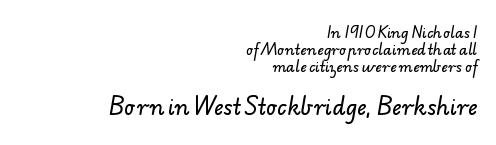
Q: Is the text underlined? A: No.
Q: How is the paragraph aligned? A: Right-aligned.
Q: Is the spacing between letters normal or unusually wide? A: Normal.
Q: Which block of text is set in a larger size, the first (top) or the second (bottom)? A: The second (bottom) one.
